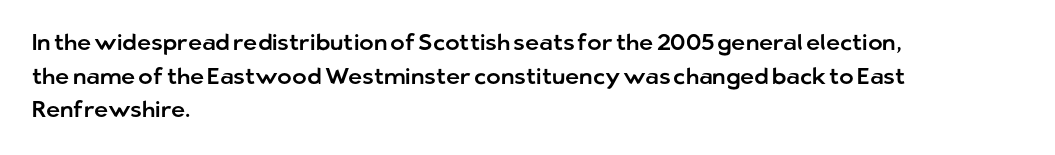
{"italic": "no", "underline": "no", "align": "left", "line_spacing": "normal", "line_spacing_ratio": 1.53, "letter_spacing": "normal", "letter_spacing_em": 0.0, "glyph_px": 22}
